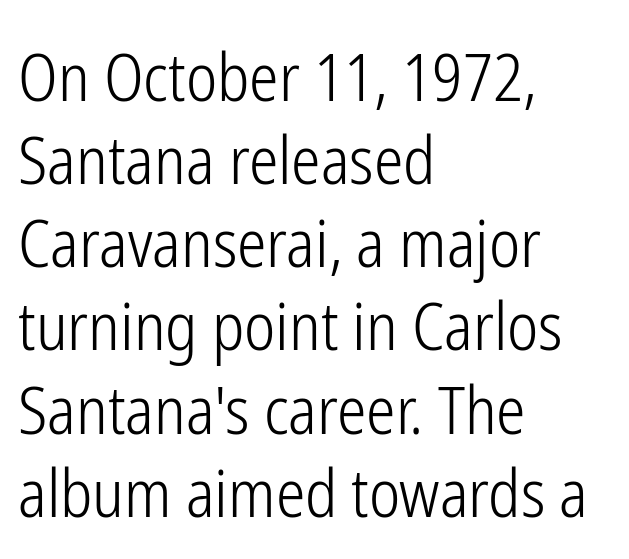
The image shows 66 px light, condensed sans-serif type, upright; set left-aligned, normal line spacing (1.26x), normal letter spacing, not underlined; low stroke contrast and a medium x-height.
